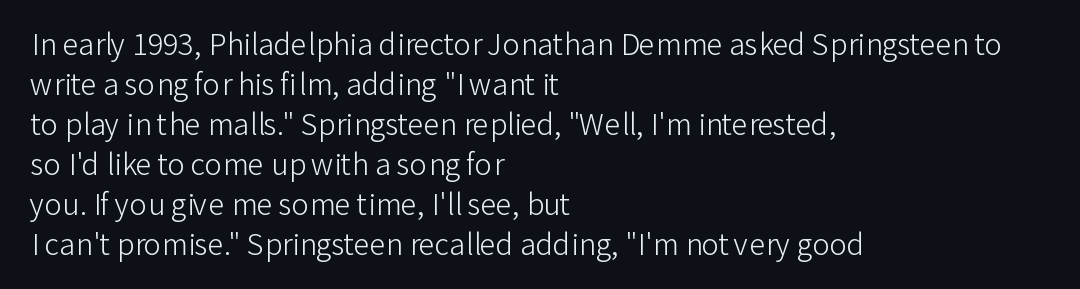
Q: Is the text bold? A: No.
Q: Is the text italic (slanted)? A: No, it is upright.
Q: Is the typeface a serif or a sans-serif typeface? A: Sans-serif.
Q: Is the text underlined? A: No.
Q: How is the paragraph aligned? A: Left-aligned.
Q: Is the spacing between letters normal or unusually wide? A: Normal.
Q: Is the spacing between lines tight, normal or loose? A: Normal.
Q: Width (condensed, normal, or wide)? A: Normal.
Q: Stroke contrast? A: Low.
Q: x-height? A: Medium.
Q: Monospaced? A: No.
